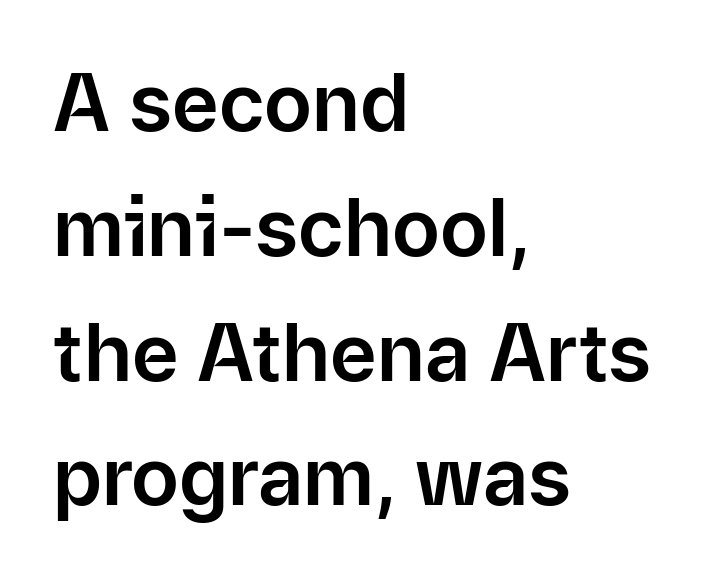
The image shows 80 px sans-serif type, upright; set left-aligned, normal line spacing (1.56x), normal letter spacing, not underlined; low stroke contrast and a medium x-height.
